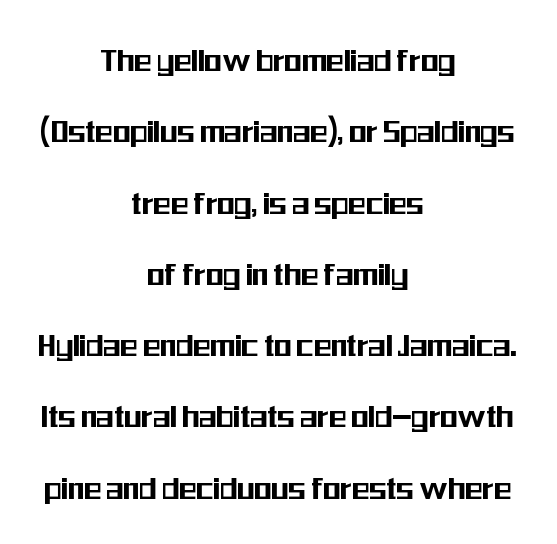
The font's upright variant was chosen for this text. Letters rest on an invisible, unmarked baseline. Check where the strokes stop: nothing finishes them off — pure sans. Looks like regular typesetting: each glyph gets only the width it needs. Which margin do the lines hug? Neither — every line sits in the middle. The letters sit at their default tracking, neither squeezed nor spread.
